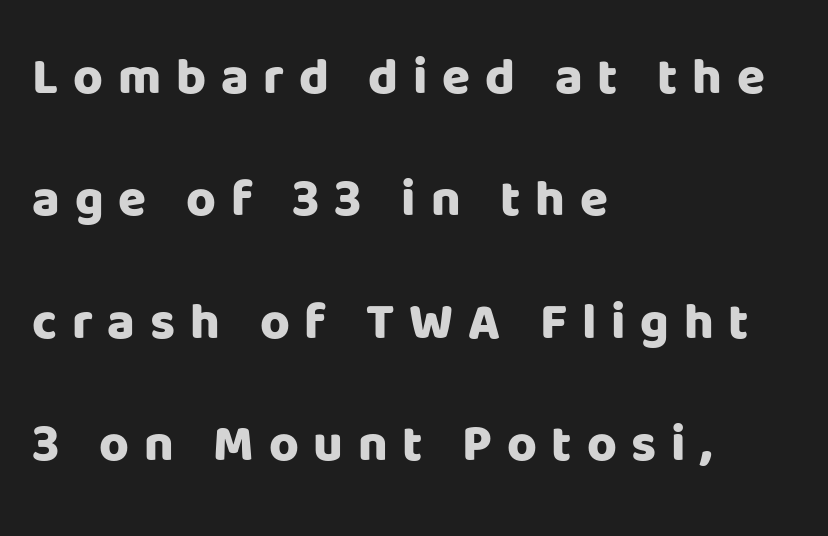
Classification — sans serif. Horizontal alignment here is leftward, the default for most running prose. The designer dialed line spacing up above the default. Stroke thickness is high; the sample reads as a true bold. No word sits above an underline. Designer's note — italics off, roman on.
